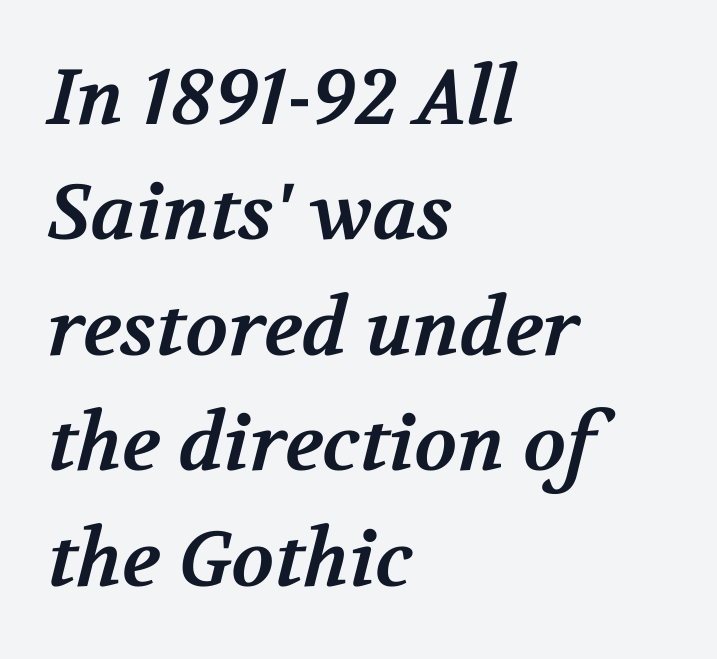
Bold? Absolutely — the strokes are thick and heavy. Font category for this specimen: serif. These lines are rendered in a variable-pitch font. The space beneath each line is pristine and unruled.
